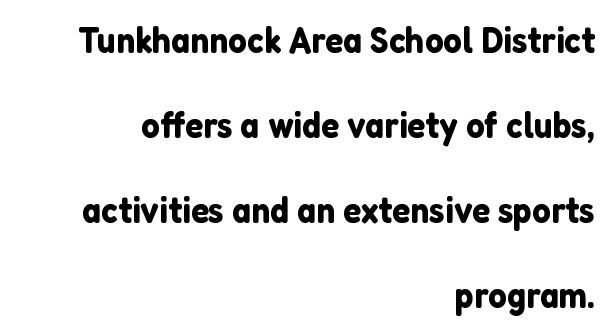
The image shows 37 px sans-serif type, upright; set right-aligned, loose line spacing (2.3x), normal letter spacing, not underlined; low stroke contrast and a medium x-height.
